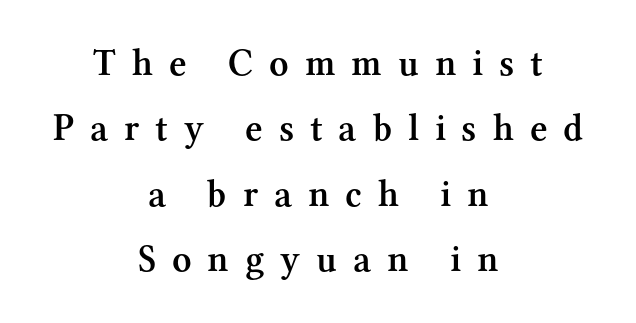
The image shows 38 px semibold serif type, upright; set centered, line spacing 1.72x, unusually wide letter spacing (+0.42 em), not underlined; medium stroke contrast and a medium x-height.
